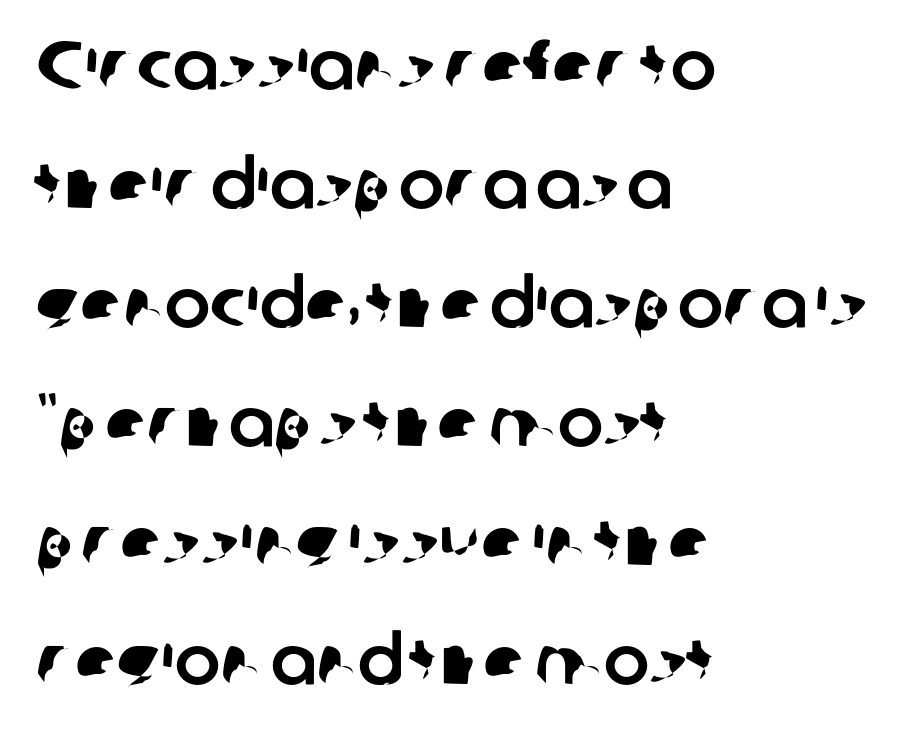
{"serif": "no", "width": "normal", "stroke_contrast": "low", "x_height": "medium", "monospaced": "no", "underline": "no", "align": "left", "line_spacing_ratio": 1.75, "letter_spacing": "normal", "letter_spacing_em": 0.0, "glyph_px": 68}
